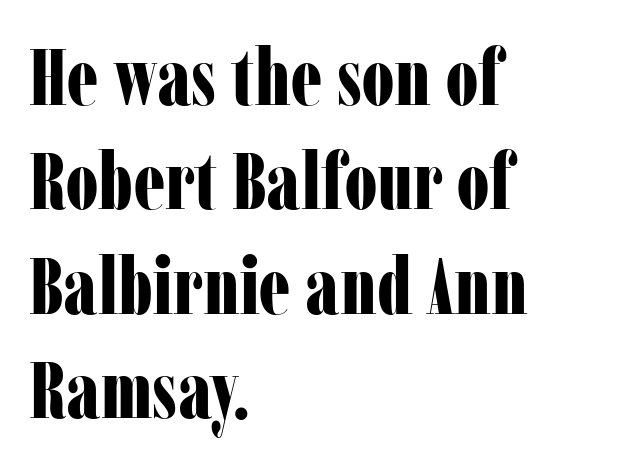
Rule under the text: the space is simply empty. What kind of face is this? One with serifs. Emphasis by weight is at full strength: bold. Notice how the stems are strictly vertical — no italics here. Proportional: the letters do not fall into vertical columns.
